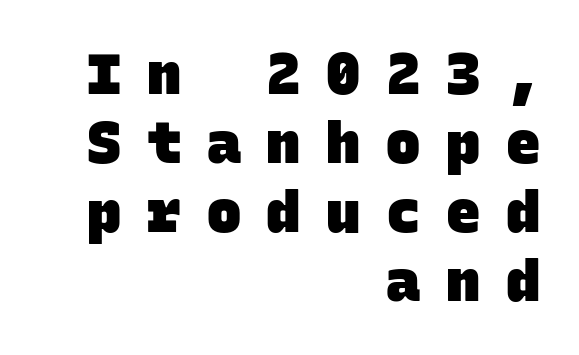
Q: Is the text bold? A: Yes.
Q: Is the typeface a serif or a sans-serif typeface? A: Sans-serif.
Q: Is the text underlined? A: No.
Q: How is the paragraph aligned? A: Right-aligned.
Q: Is the spacing between letters normal or unusually wide? A: Unusually wide.
Q: Width (condensed, normal, or wide)? A: Normal.
Q: Stroke contrast? A: Low.
Q: x-height? A: Large.
Q: Monospaced? A: Yes.
